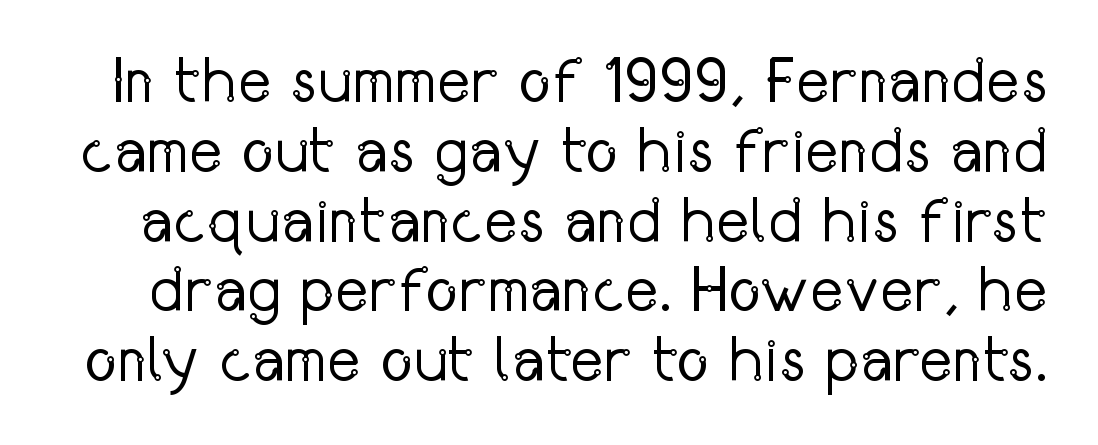
{"serif": "no", "italic": "no", "bold": "no", "weight": "regular", "width": "condensed", "stroke_contrast": "low", "x_height": "medium", "monospaced": "no", "underline": "no", "line_spacing": "tight", "line_spacing_ratio": 1.09, "letter_spacing": "normal", "letter_spacing_em": 0.0, "glyph_px": 64}
